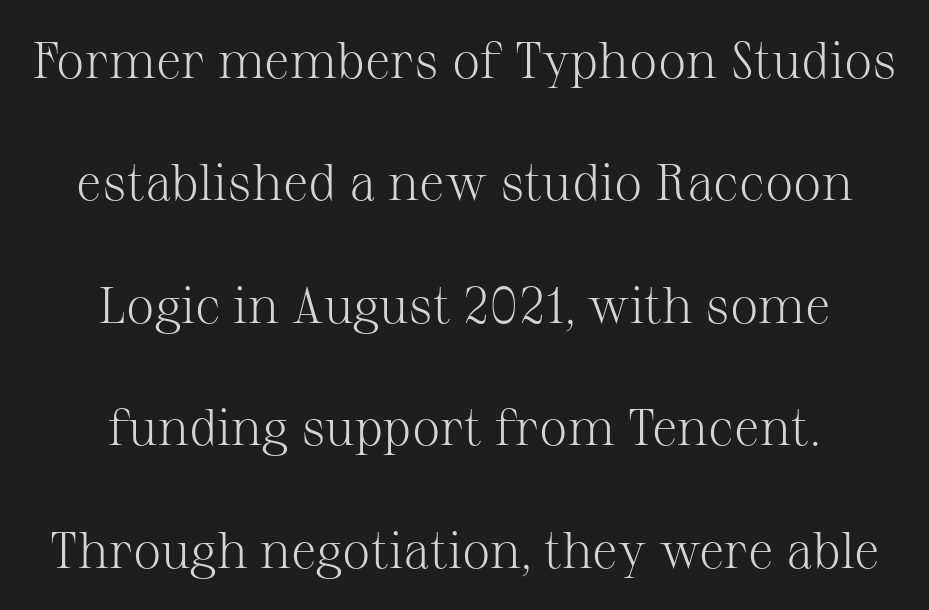
Anything drawn beneath the words? Only blank space. Is the block centered? Yes — each line is placed symmetrically about the middle. The text was rendered using a seriffed face with decorative stroke endings. Summary of weight: not heavy and not bold. The lettering stays uniformly vertical, giving the passage a roman look. The lines are spread far apart with generous leading.
